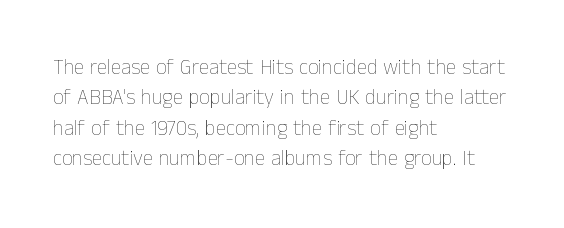
The image shows 21 px text type, upright; set left-aligned, normal line spacing (1.45x), normal letter spacing, not underlined.
